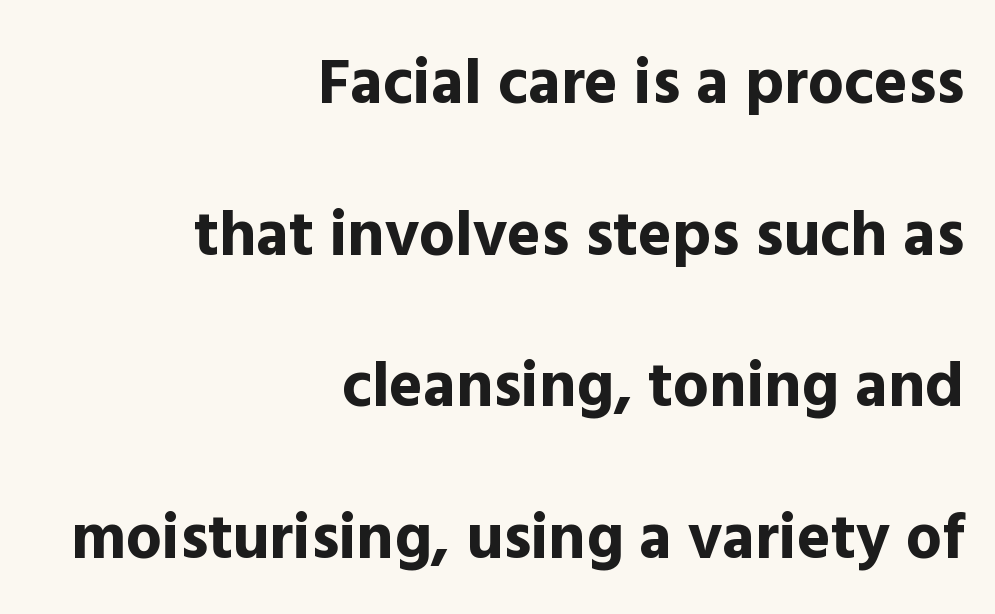
Q: Is the text bold? A: Yes.
Q: Is the text italic (slanted)? A: No, it is upright.
Q: Is the typeface a serif or a sans-serif typeface? A: Sans-serif.
Q: Is the text underlined? A: No.
Q: How is the paragraph aligned? A: Right-aligned.
Q: Is the spacing between letters normal or unusually wide? A: Normal.
Q: Is the spacing between lines tight, normal or loose? A: Loose.
Q: Width (condensed, normal, or wide)? A: Normal.
Q: x-height? A: Medium.
Q: Monospaced? A: No.
